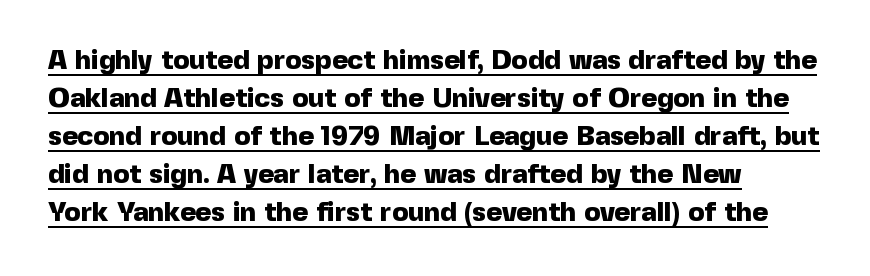
{"italic": "no", "bold": "yes", "underline": "yes", "align": "left", "line_spacing": "normal", "line_spacing_ratio": 1.41, "letter_spacing": "normal", "letter_spacing_em": 0.0, "glyph_px": 27}
